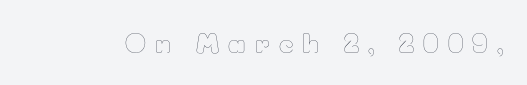
The image shows 25 px text type, upright; set unusually wide letter spacing (+0.37 em), not underlined.
